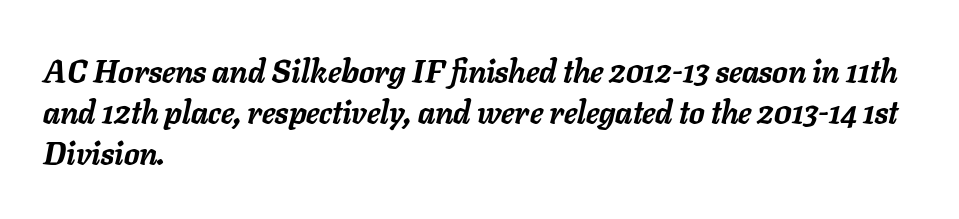
{"italic": "yes", "lean": "right", "slant_degrees": 11, "bold": "yes", "weight": "semibold", "width": "normal", "stroke_contrast": "low", "x_height": "medium", "monospaced": "no", "underline": "no", "align": "left", "line_spacing": "normal", "line_spacing_ratio": 1.33, "letter_spacing": "normal", "letter_spacing_em": 0.0, "glyph_px": 31}
